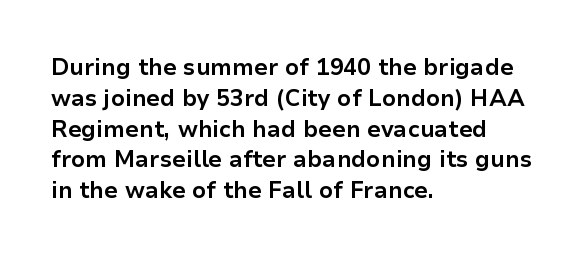
The image shows 23 px bold type, upright; set left-aligned, normal line spacing (1.34x), normal letter spacing, not underlined.
